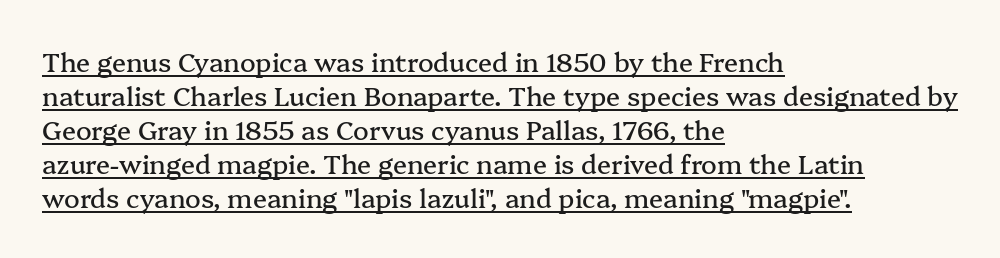
{"italic": "no", "underline": "yes", "align": "left", "line_spacing": "normal", "line_spacing_ratio": 1.31, "letter_spacing": "normal", "letter_spacing_em": 0.0, "glyph_px": 26}
